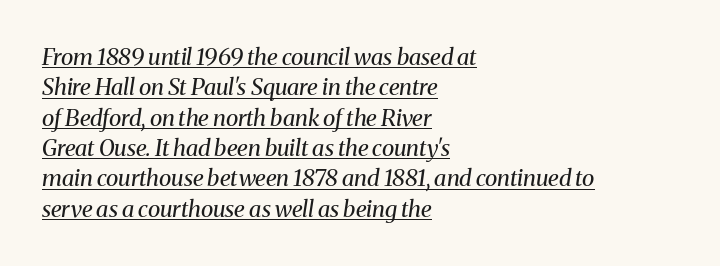
The image shows 23 px text type, italic (leaning right); set left-aligned, normal line spacing (1.32x), normal letter spacing, underlined.
